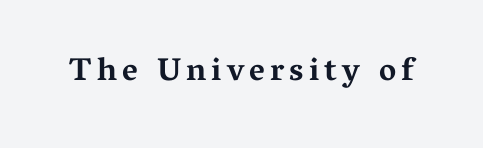
Q: Is the text bold? A: Yes.
Q: Is the text italic (slanted)? A: No, it is upright.
Q: Is the typeface a serif or a sans-serif typeface? A: Serif.
Q: Is the text underlined? A: No.
Q: Width (condensed, normal, or wide)? A: Wide.
Q: Stroke contrast? A: Medium.
Q: x-height? A: Medium.
Q: Monospaced? A: No.
